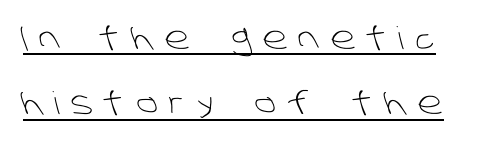
{"serif": "no", "bold": "no", "weight": "light", "width": "normal", "stroke_contrast": "low", "x_height": "large", "monospaced": "no", "underline": "yes", "line_spacing": "loose", "line_spacing_ratio": 2.11, "letter_spacing": "wide", "letter_spacing_em": 0.38, "glyph_px": 31}
